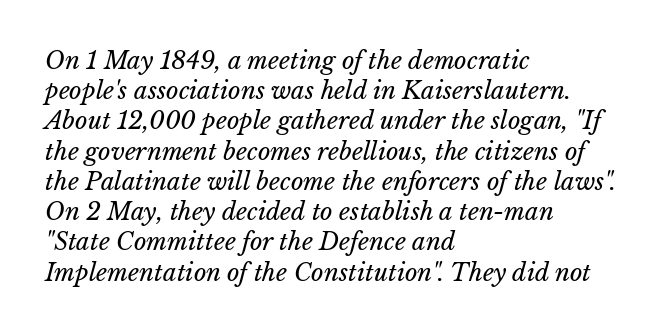
The image shows 24 px text type; set left-aligned, normal line spacing (1.26x), normal letter spacing, not underlined.
